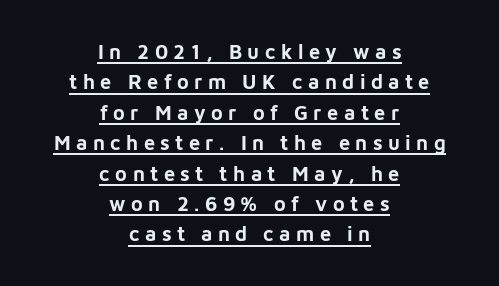
The image shows 20 px bold type, upright; set centered, normal line spacing (1.52x), unusually wide letter spacing (+0.27 em), underlined.
